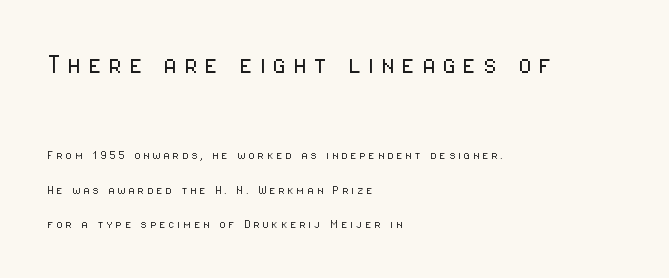
Italic: no, the glyphs are upright roman. This sample has the flowing, uneven cadence of proportional lettering. Compared with typical body copy, the letter spacing here is much looser. If you squint, the top block still reads clearly — it's the larger of the two.
